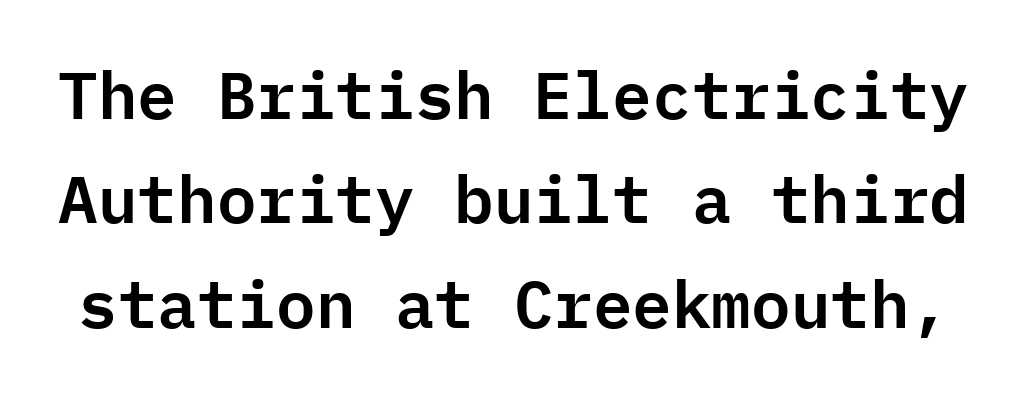
Has an underline been added? It has not. The passage shown has conventional tracking throughout. Nothing sits at the stroke ends, so this counts as sans-serif. Posture: vertical. Note the uniform advance width — an 'i' takes as much space as an 'm'.
